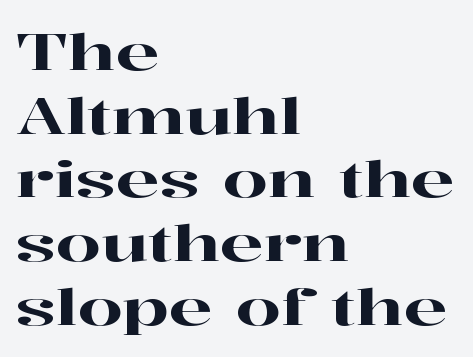
The image shows 51 px wide serif type, upright; set left-aligned, normal line spacing (1.25x), normal letter spacing, not underlined; high stroke contrast and a medium x-height.
